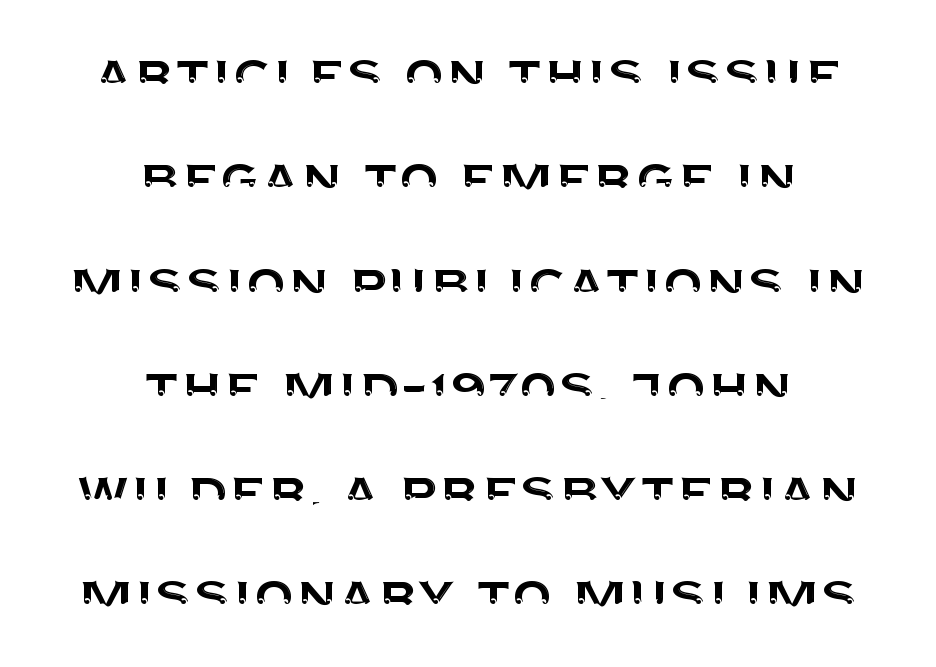
The image shows 66 px sans-serif type, upright; set centered, normal line spacing (1.58x), normal letter spacing, not underlined; medium stroke contrast and a large x-height.
